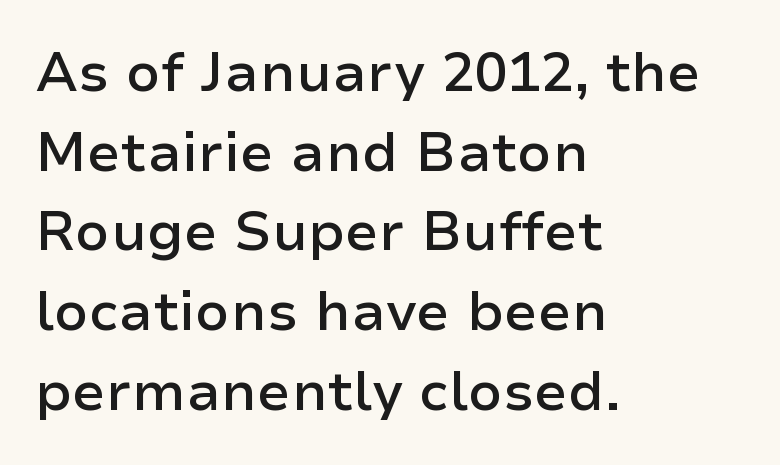
The image shows 55 px semibold sans-serif type, upright; set left-aligned, normal line spacing (1.45x), normal letter spacing, not underlined; low stroke contrast and a medium x-height.
